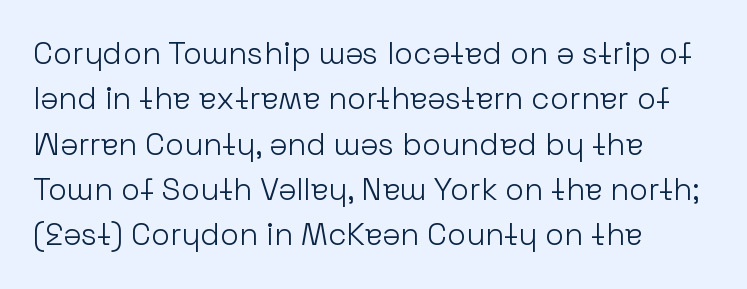
Vertical strokes here are truly vertical. Honestly, the row spacing looks completely unremarkable. What kind of face is this? One without serifs — a sans. The rendering uses natural spacing where letterforms have individual widths. A light-to-regular cut is what we see here.
